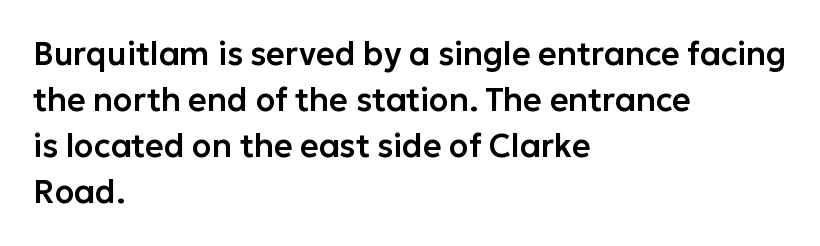
The image shows 32 px sans-serif type, upright; set left-aligned, normal line spacing (1.44x), normal letter spacing, not underlined; low stroke contrast and a medium x-height.
